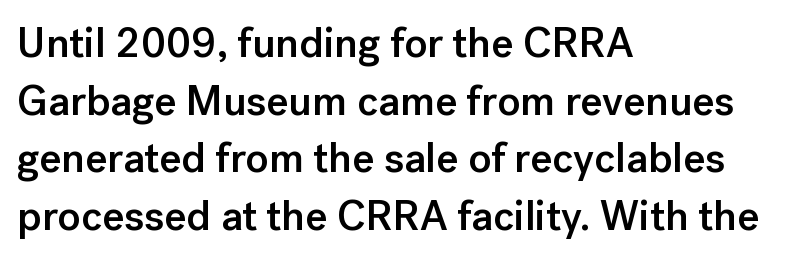
Inter-character spacing is left at the font's built-in metrics. In CSS terms this would be text-align: left. Reading down the column, the eye jumps a familiar distance to each next line. The rendering uses a semibold face; strokes are thickened but not to full bold. Is there any slant? The stems are plumb.
